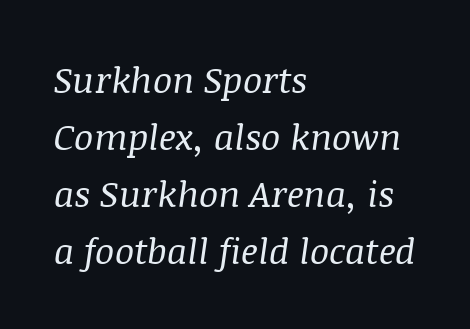
The image shows 36 px regular-weight serif type, italic (leaning right); set left-aligned, normal line spacing (1.58x), normal letter spacing, not underlined; medium stroke contrast and a large x-height.
